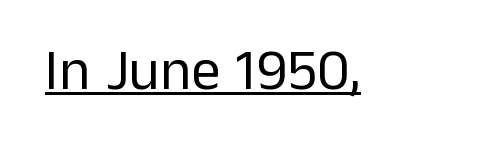
The image shows 58 px regular-weight sans-serif type, upright; set normal letter spacing, underlined; low stroke contrast and a medium x-height.
